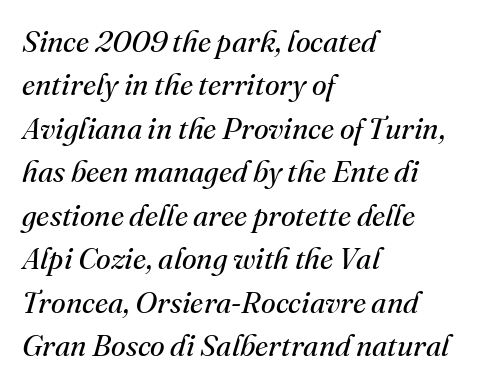
The image shows 30 px regular-weight serif type, italic (leaning right); set left-aligned, normal line spacing (1.45x), normal letter spacing, not underlined; medium stroke contrast and a small x-height.
